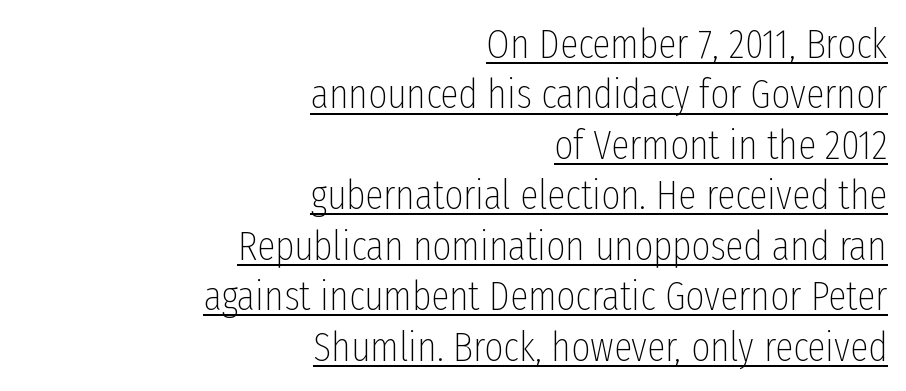
Is the stroke heavy? The answer is a plain regular-or-lighter. The passage shown is underscored from start to finish. Vertical strokes here are truly vertical. A typesetter would call this proportional, since set widths differ per character. Line endings align vertically; line beginnings do not.
